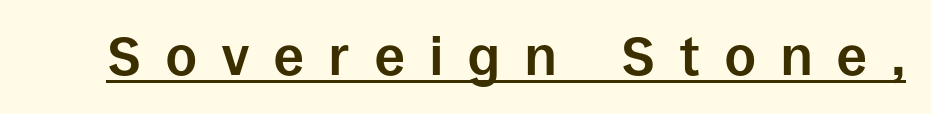
Q: Is the text bold? A: Yes.
Q: Is the text italic (slanted)? A: No, it is upright.
Q: Is the typeface a serif or a sans-serif typeface? A: Sans-serif.
Q: Is the text underlined? A: Yes.
Q: Is the spacing between letters normal or unusually wide? A: Unusually wide.
Q: Width (condensed, normal, or wide)? A: Normal.
Q: Stroke contrast? A: Low.
Q: x-height? A: Large.
Q: Monospaced? A: No.
